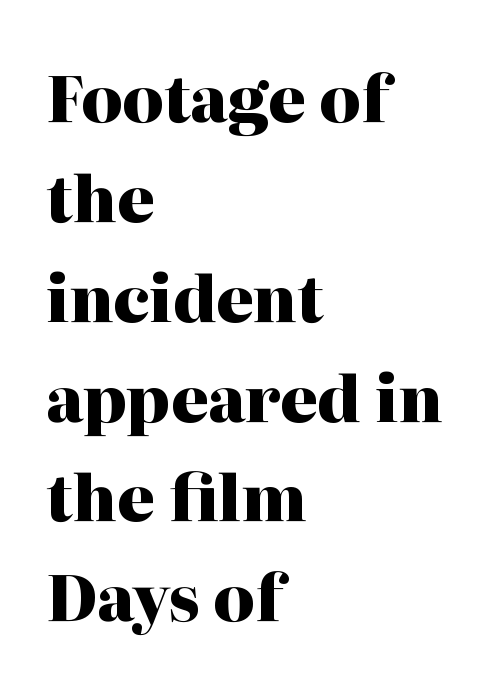
Q: Is the text bold? A: Yes.
Q: Is the text italic (slanted)? A: No, it is upright.
Q: Is the typeface a serif or a sans-serif typeface? A: Serif.
Q: Is the text underlined? A: No.
Q: How is the paragraph aligned? A: Left-aligned.
Q: Is the spacing between letters normal or unusually wide? A: Normal.
Q: Is the spacing between lines tight, normal or loose? A: Normal.
Q: Width (condensed, normal, or wide)? A: Normal.
Q: Stroke contrast? A: High.
Q: x-height? A: Medium.
Q: Monospaced? A: No.
